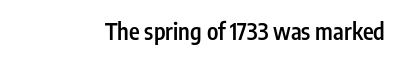
The image shows 23 px text type, upright; set normal letter spacing, not underlined.
